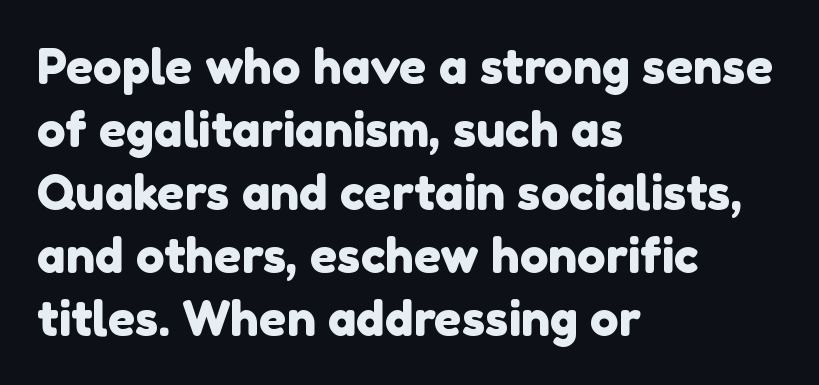
Glyph-to-glyph distance matches everyday printed text. The block of text has a typical density, with ordinary space between rows. This sample has the flowing, uneven cadence of proportional lettering. The baseline area is clear.
